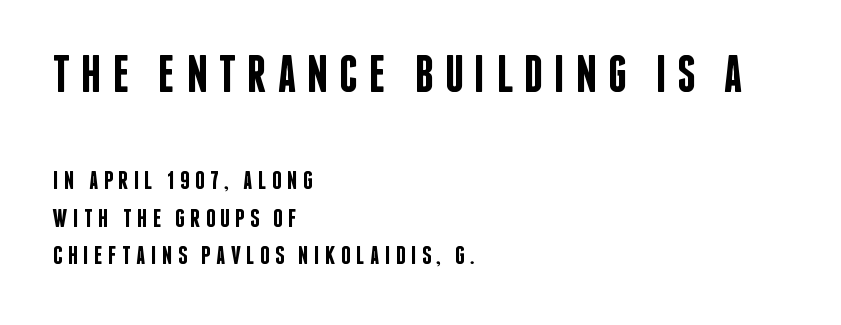
The image shows 52 px semibold, condensed sans-serif type, upright; set left-aligned, normal line spacing (1.44x), unusually wide letter spacing (+0.21 em), not underlined; the first (top) block is 2.0x larger; low stroke contrast and a large x-height.
